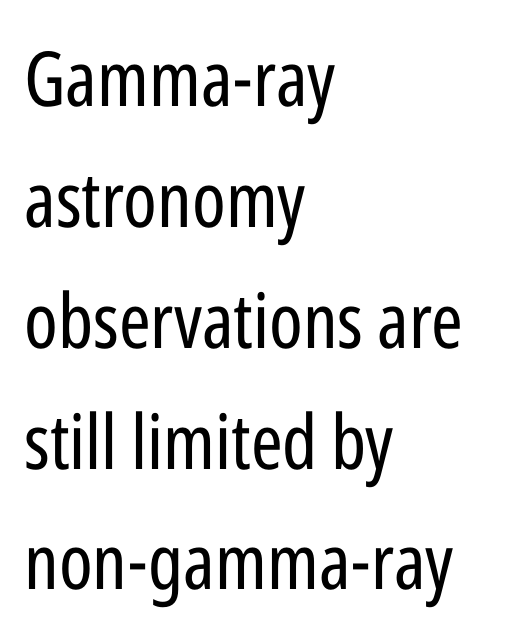
{"serif": "no", "italic": "no", "bold": "no", "weight": "regular", "width": "condensed", "stroke_contrast": "low", "x_height": "medium", "monospaced": "no", "underline": "no", "align": "left", "line_spacing": "normal", "line_spacing_ratio": 1.59, "letter_spacing": "normal", "letter_spacing_em": 0.0, "glyph_px": 76}
